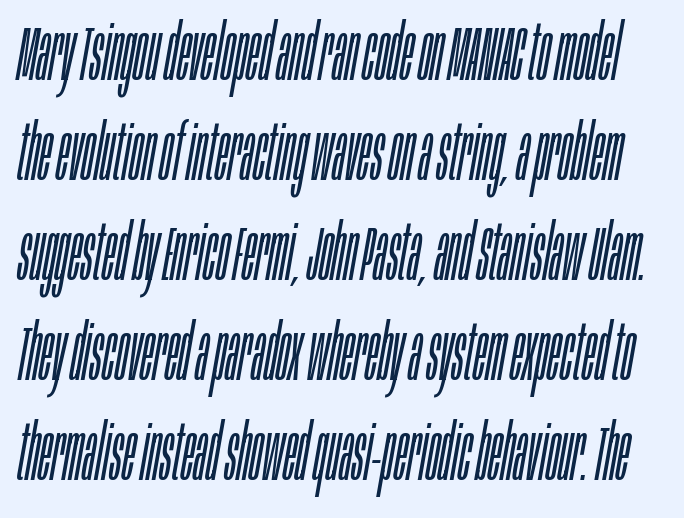
The image shows 77 px light, condensed type, italic (leaning right); set normal line spacing (1.3x), normal letter spacing, not underlined; low stroke contrast and a large x-height.
